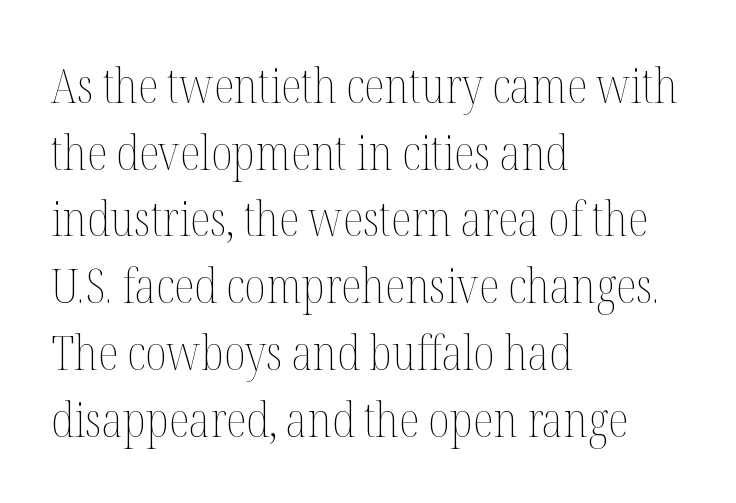
The typesetting does not lean heavy: it is not bold. Character widths vary here, with narrow letters taking less room than wide ones. Characters remain perfectly vertical along every line. The gaps between neighbouring characters are ordinary and unremarkable. Rule under the text: the space is simply empty. These lines stack with their left ends in a neat column.
